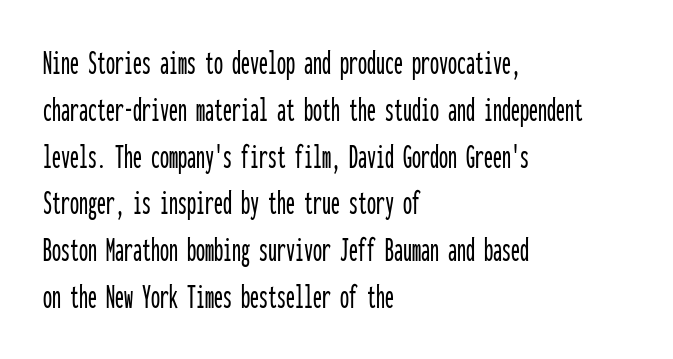
A clean baseline with only descenders dipping below it. In terms of letterspacing, this is plain default setting. The lines in this sample share a left origin and differ only in where they stop. Nothing sits at the stroke ends, so this counts as sans-serif.
